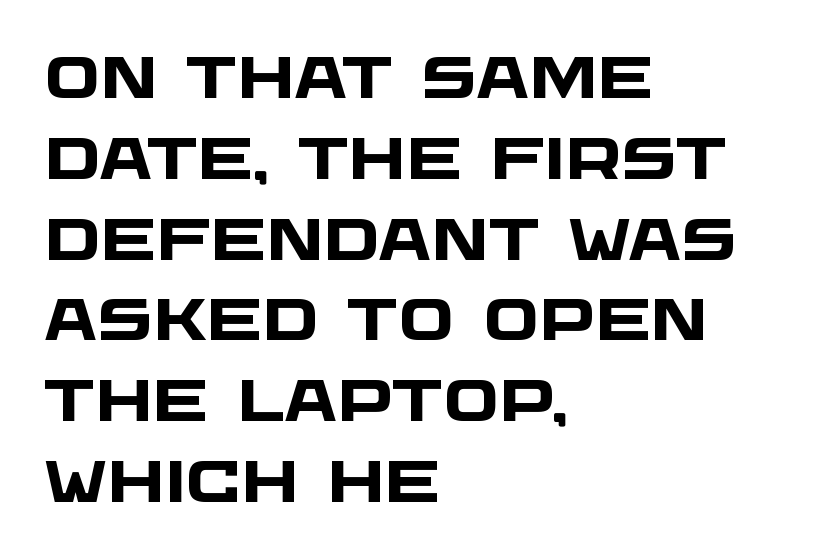
I'd call this a sans setting — the letters go barefoot. This block has exactly the height ordinary leading produces. Here the glyphs are tracked normally, forming tight word shapes. These words are printed bold, with thick strokes throughout. You could not count columns in this text — the font is proportionally spaced.
